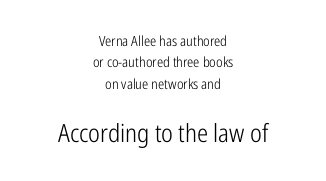
A normal amount of white space separates one row of letters from the next. The face used here appears at its bigger size in the lower chunk. The type sits square on the baseline with zero lean. The paragraph shown floats in the horizontal middle. Weight class: somewhere from thin through regular.
